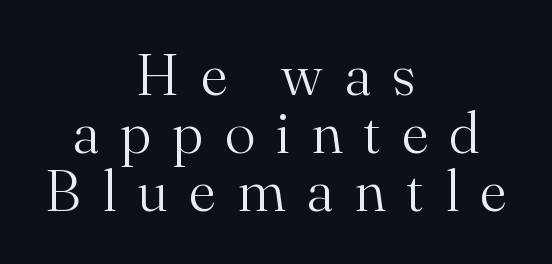
Q: Is the text bold? A: No.
Q: Is the text italic (slanted)? A: No, it is upright.
Q: Is the typeface a serif or a sans-serif typeface? A: Serif.
Q: Is the text underlined? A: No.
Q: How is the paragraph aligned? A: Centered.
Q: Is the spacing between letters normal or unusually wide? A: Unusually wide.
Q: Is the spacing between lines tight, normal or loose? A: Tight.
Q: Width (condensed, normal, or wide)? A: Normal.
Q: Stroke contrast? A: Medium.
Q: x-height? A: Small.
Q: Monospaced? A: No.
